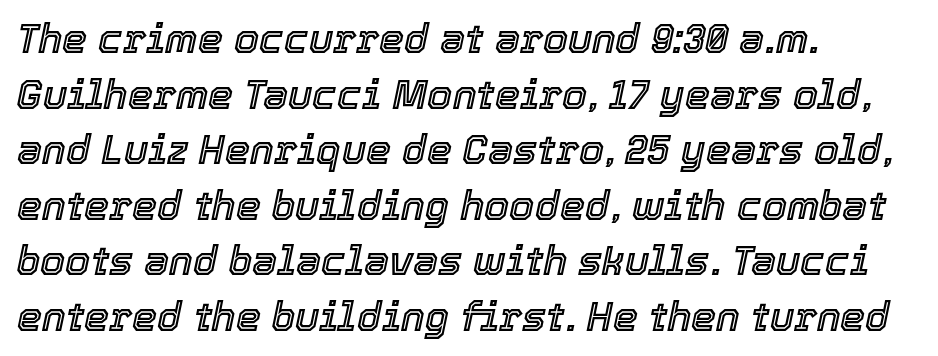
The image shows 40 px text type, italic (leaning right); set left-aligned, normal line spacing (1.39x), normal letter spacing, not underlined; a medium x-height.
